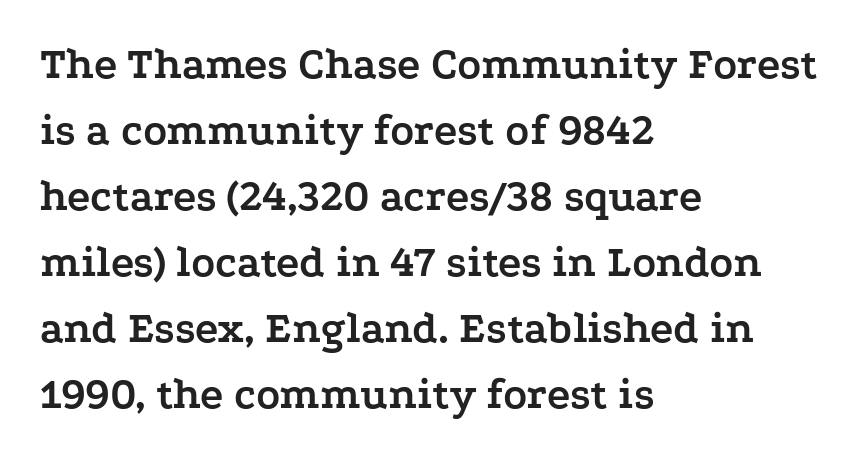
Q: Is the text bold? A: Yes.
Q: Is the text italic (slanted)? A: No, it is upright.
Q: Is the typeface a serif or a sans-serif typeface? A: Serif.
Q: Is the text underlined? A: No.
Q: How is the paragraph aligned? A: Left-aligned.
Q: Is the spacing between letters normal or unusually wide? A: Normal.
Q: Is the spacing between lines tight, normal or loose? A: Normal.
Q: Width (condensed, normal, or wide)? A: Wide.
Q: Stroke contrast? A: Low.
Q: x-height? A: Medium.
Q: Monospaced? A: No.
